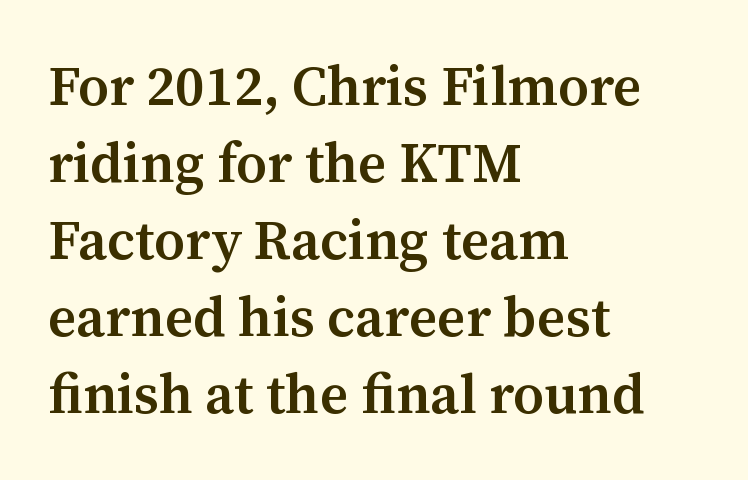
Q: Is the text bold? A: Semi-bold.
Q: Is the text italic (slanted)? A: No, it is upright.
Q: Is the typeface a serif or a sans-serif typeface? A: Serif.
Q: Is the text underlined? A: No.
Q: How is the paragraph aligned? A: Left-aligned.
Q: Is the spacing between letters normal or unusually wide? A: Normal.
Q: Is the spacing between lines tight, normal or loose? A: Normal.
Q: Width (condensed, normal, or wide)? A: Normal.
Q: Stroke contrast? A: Medium.
Q: x-height? A: Medium.
Q: Monospaced? A: No.
